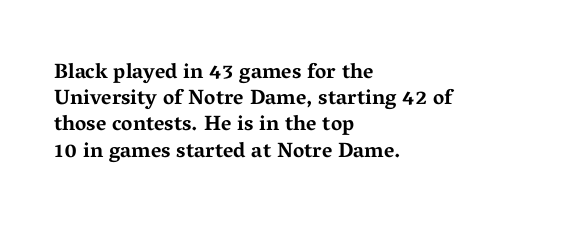
{"italic": "no", "bold": "yes", "underline": "no", "align": "left", "line_spacing": "normal", "line_spacing_ratio": 1.25, "letter_spacing": "normal", "letter_spacing_em": 0.0, "glyph_px": 21}
